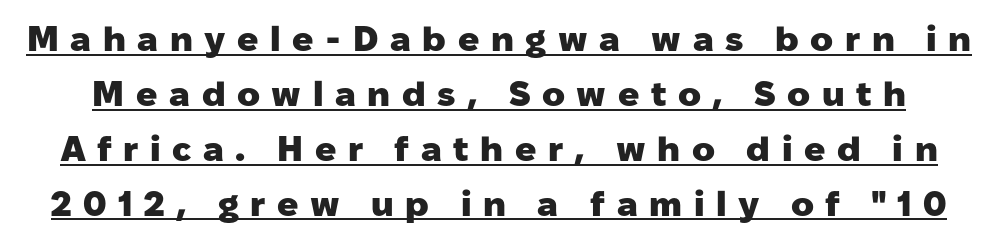
{"serif": "no", "italic": "no", "bold": "yes", "weight": "heavy", "width": "normal", "stroke_contrast": "low", "x_height": "medium", "monospaced": "no", "underline": "yes", "line_spacing": "normal", "line_spacing_ratio": 1.57, "letter_spacing": "wide", "letter_spacing_em": 0.33, "glyph_px": 35}
